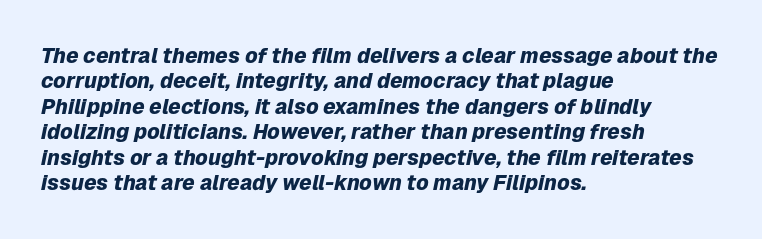
The image shows 21 px bold type, italic (leaning right); set left-aligned, line spacing 1.21x, normal letter spacing, not underlined.
